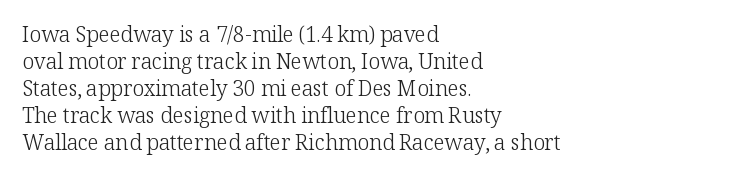
The passage shown is not underscored anywhere. Summary of vertical rhythm: regular, with standard interline spacing. The rag falls on the right side of this text block. Notice how the stems are strictly vertical — no italics here. Vertical stems look standard width or narrower in stroke.
